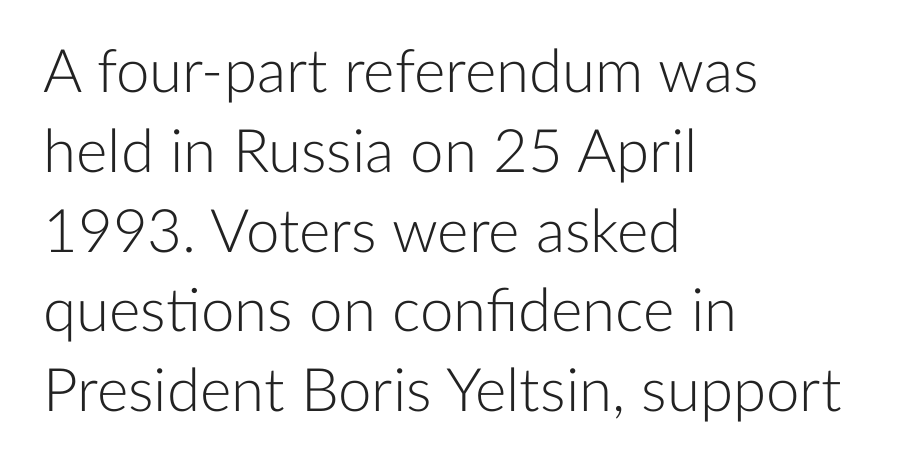
A typesetter would call this leading conventional body-copy spacing. What stands out about the letter spacing? Nothing — it is the standard amount. I'd call this a sans setting — the letters go barefoot. This sample has the flowing, uneven cadence of proportional lettering. These glyphs show unthickened strokes, regular width or finer. Which margin do the lines hug? The left one — the right edge is uneven.
